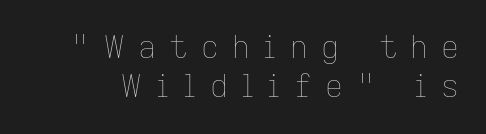
Q: Is the text bold? A: No.
Q: Is the text italic (slanted)? A: No, it is upright.
Q: Is the text underlined? A: No.
Q: Is the spacing between letters normal or unusually wide? A: Unusually wide.
Q: Is the spacing between lines tight, normal or loose? A: Normal.
Q: Width (condensed, normal, or wide)? A: Normal.
Q: Stroke contrast? A: Low.
Q: x-height? A: Medium.
Q: Monospaced? A: No.
